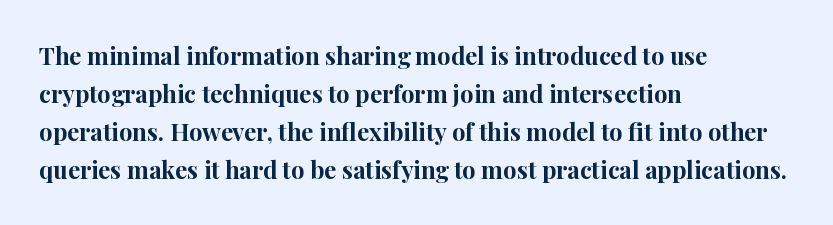
Q: Is the text bold? A: Yes.
Q: Is the text italic (slanted)? A: No, it is upright.
Q: Is the text underlined? A: No.
Q: How is the paragraph aligned? A: Left-aligned.
Q: Is the spacing between letters normal or unusually wide? A: Normal.
Q: Is the spacing between lines tight, normal or loose? A: Normal.
